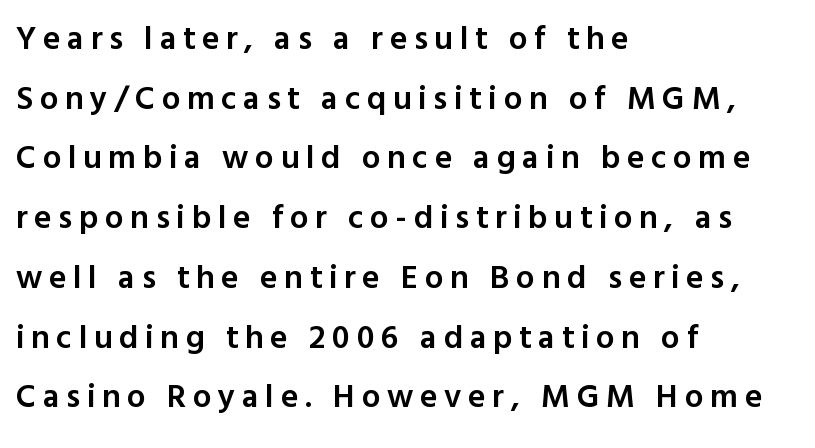
Q: Is the text bold? A: Semi-bold.
Q: Is the text italic (slanted)? A: No, it is upright.
Q: Is the typeface a serif or a sans-serif typeface? A: Sans-serif.
Q: Is the text underlined? A: No.
Q: How is the paragraph aligned? A: Left-aligned.
Q: Is the spacing between letters normal or unusually wide? A: Unusually wide.
Q: Width (condensed, normal, or wide)? A: Normal.
Q: x-height? A: Medium.
Q: Monospaced? A: No.
